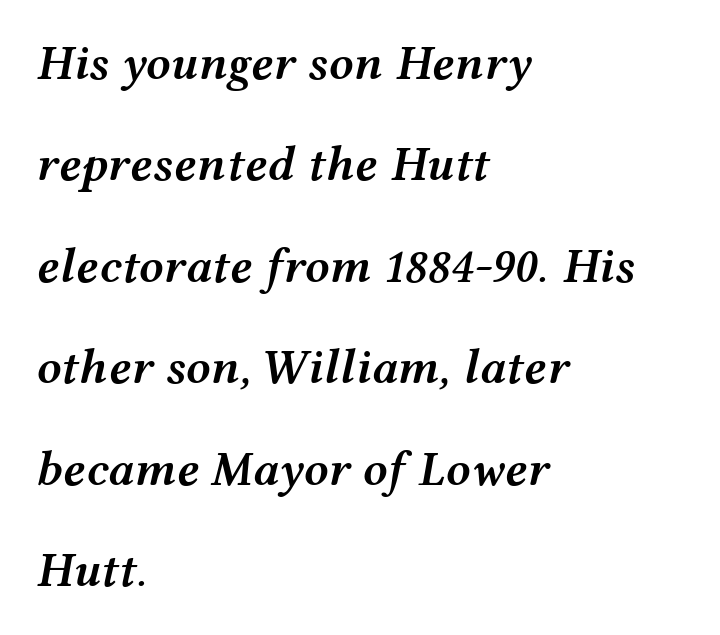
Q: Is the text bold? A: Semi-bold.
Q: Is the text italic (slanted)? A: Yes, it leans right by about 12 degrees.
Q: Is the text underlined? A: No.
Q: How is the paragraph aligned? A: Left-aligned.
Q: Is the spacing between letters normal or unusually wide? A: Normal.
Q: Is the spacing between lines tight, normal or loose? A: Loose.
Q: Width (condensed, normal, or wide)? A: Wide.
Q: Stroke contrast? A: Medium.
Q: x-height? A: Medium.
Q: Monospaced? A: No.
